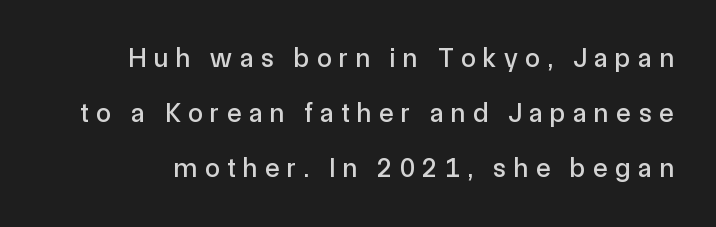
Q: Is the text italic (slanted)? A: No, it is upright.
Q: Is the text underlined? A: No.
Q: Is the spacing between letters normal or unusually wide? A: Unusually wide.
Q: Is the spacing between lines tight, normal or loose? A: Loose.
